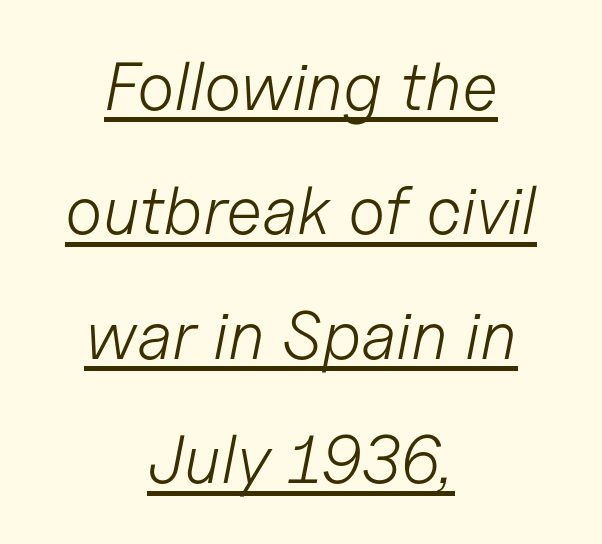
Q: Is the text bold? A: No.
Q: Is the text italic (slanted)? A: Yes, it leans right by about 11 degrees.
Q: Is the text underlined? A: Yes.
Q: How is the paragraph aligned? A: Centered.
Q: Is the spacing between letters normal or unusually wide? A: Normal.
Q: Width (condensed, normal, or wide)? A: Normal.
Q: Stroke contrast? A: Low.
Q: x-height? A: Medium.
Q: Monospaced? A: No.
